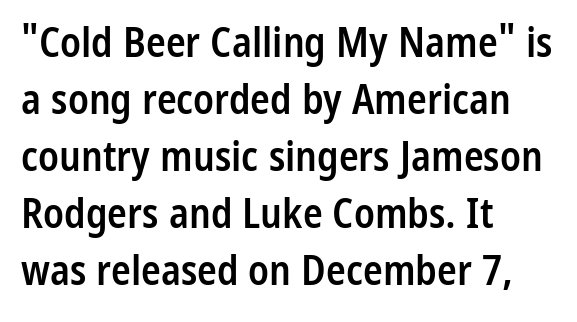
The letters advance in unequal steps, a hallmark of proportional type. In terms of posture, this sample is upright. I'd call this a sans setting — the letters go barefoot. Any mark beneath the type? The region is blank.
